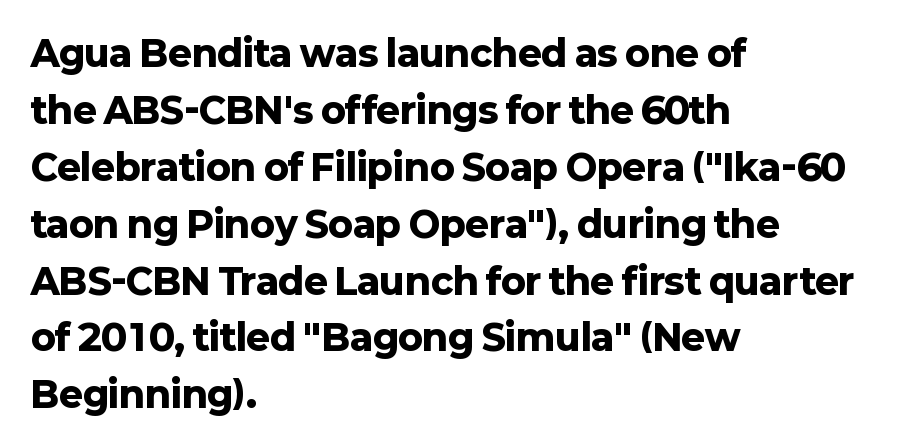
{"serif": "no", "italic": "no", "bold": "yes", "weight": "heavy", "width": "normal", "stroke_contrast": "low", "x_height": "medium", "monospaced": "no", "underline": "no", "align": "left", "line_spacing": "normal", "line_spacing_ratio": 1.58, "letter_spacing": "normal", "letter_spacing_em": 0.0, "glyph_px": 36}
